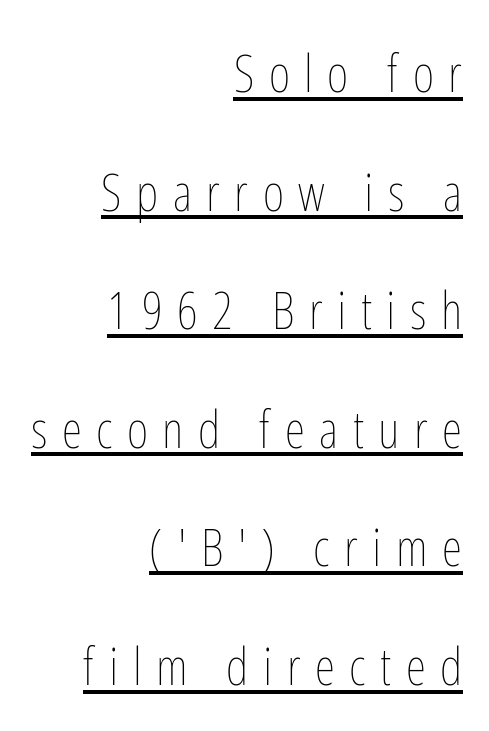
{"italic": "no", "bold": "no", "weight": "thin", "width": "condensed", "stroke_contrast": "low", "x_height": "medium", "monospaced": "no", "underline": "yes", "align": "right", "line_spacing": "loose", "line_spacing_ratio": 2.28, "letter_spacing": "wide", "letter_spacing_em": 0.28, "glyph_px": 52}
